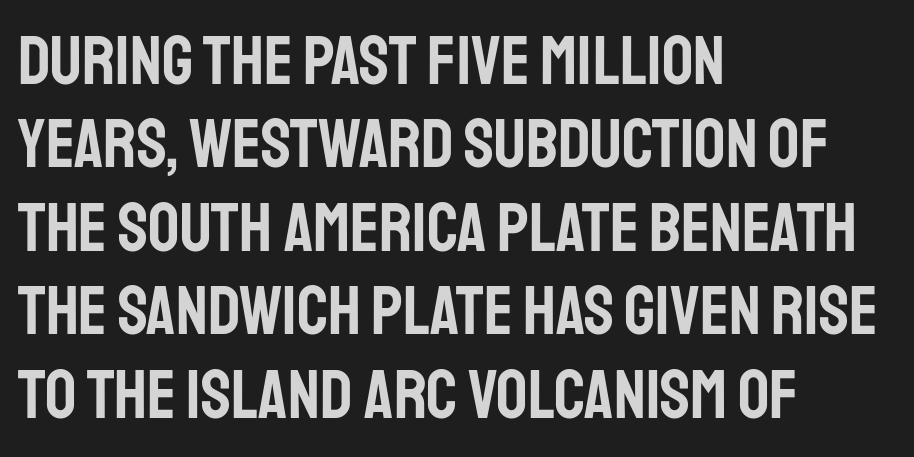
The image shows 69 px condensed sans-serif type, upright; set left-aligned, line spacing 1.21x, normal letter spacing, not underlined; low stroke contrast and a large x-height.
